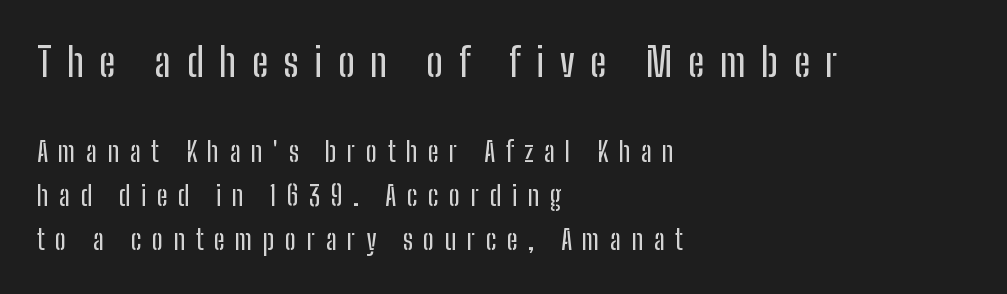
The passage shown is typed in a proportional face where columns would drift. Scale decreases going downward across the two blocks. The line-height multiplier appears to be the usual default. Ascenders rise straight up at ninety degrees.
